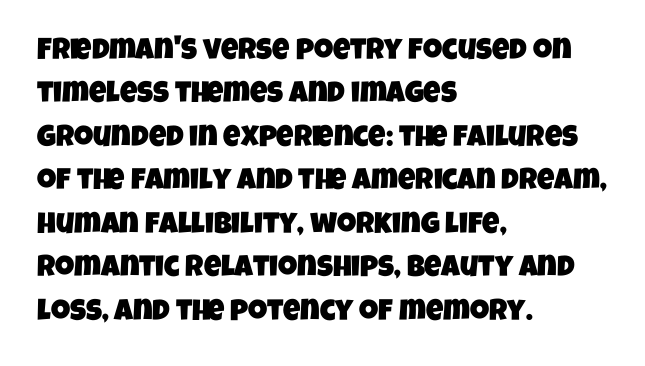
Notice how the passage keeps a crisp vertical edge on the left only. The rendering uses a moderate line-height, typical for paragraphs. Looks like regular typesetting: each glyph gets only the width it needs. Words float on clear page, feet unadorned.
